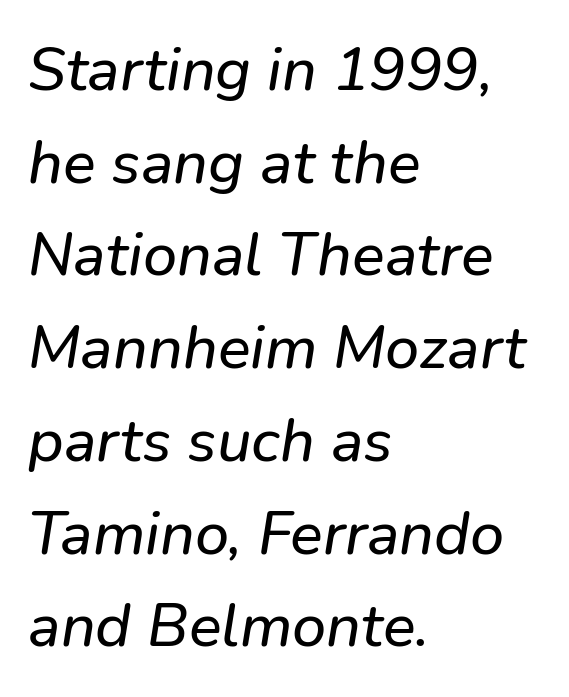
Q: Is the text italic (slanted)? A: Yes, it leans right by about 9 degrees.
Q: Is the text underlined? A: No.
Q: How is the paragraph aligned? A: Left-aligned.
Q: Is the spacing between letters normal or unusually wide? A: Normal.
Q: Is the spacing between lines tight, normal or loose? A: Normal.
Q: Width (condensed, normal, or wide)? A: Normal.
Q: Stroke contrast? A: Low.
Q: x-height? A: Medium.
Q: Monospaced? A: No.
